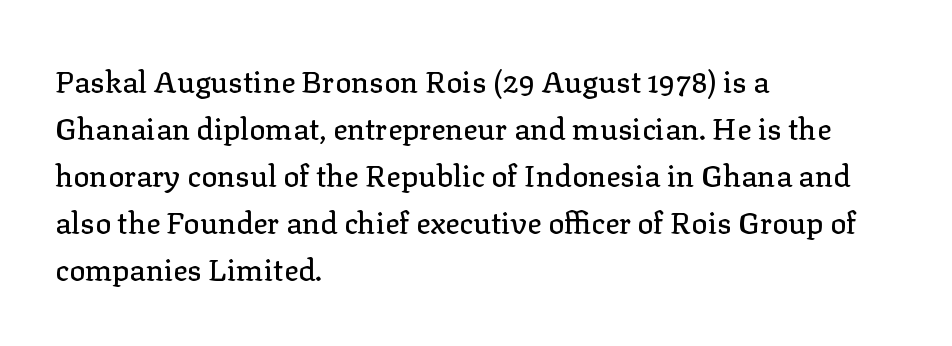
The image shows 30 px serif type, upright; set left-aligned, normal line spacing (1.57x), normal letter spacing, not underlined; low stroke contrast and a medium x-height.
